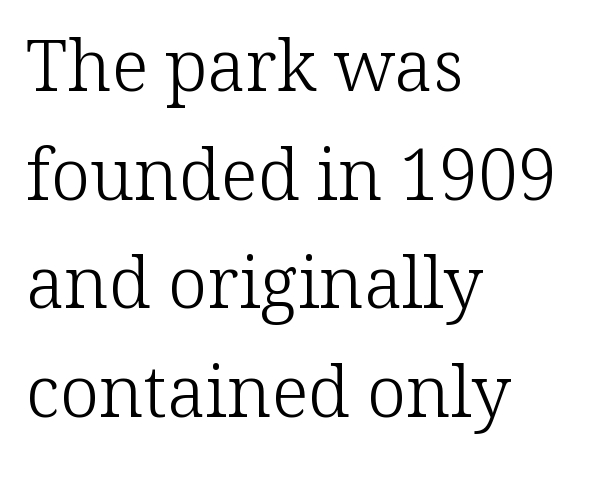
The image shows 71 px light serif type, upright; set left-aligned, normal line spacing (1.53x), normal letter spacing, not underlined; low stroke contrast and a medium x-height.
